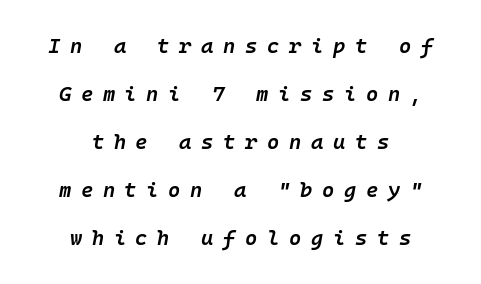
Q: Is the text bold? A: Semi-bold.
Q: Is the text italic (slanted)? A: Yes, it leans right by about 10 degrees.
Q: Is the text underlined? A: No.
Q: How is the paragraph aligned? A: Centered.
Q: Is the spacing between letters normal or unusually wide? A: Unusually wide.
Q: Is the spacing between lines tight, normal or loose? A: Loose.
